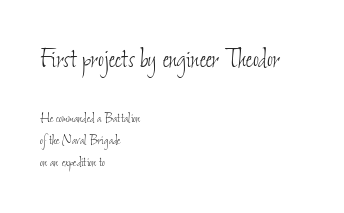
Weight: not bold — regular or lighter. Character size in the leading block exceeds that of the trailing block. Line starts are locked; line ends wander. Rule under the text: the space is simply empty.
